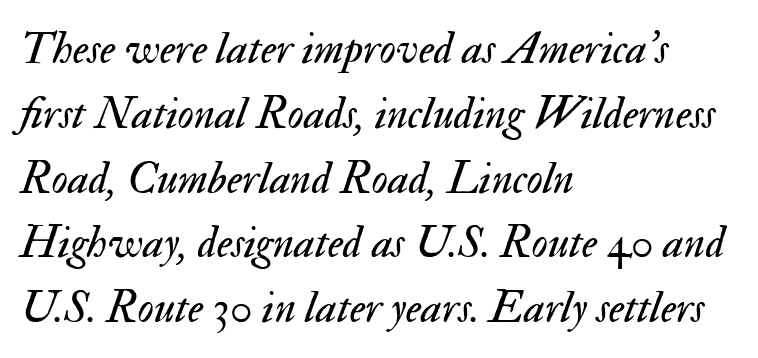
{"italic": "yes", "lean": "right", "slant_degrees": 17, "bold": "no", "weight": "regular", "width": "normal", "stroke_contrast": "medium", "x_height": "small", "monospaced": "no", "underline": "no", "align": "left", "line_spacing": "normal", "line_spacing_ratio": 1.44, "letter_spacing": "normal", "letter_spacing_em": 0.0, "glyph_px": 45}
